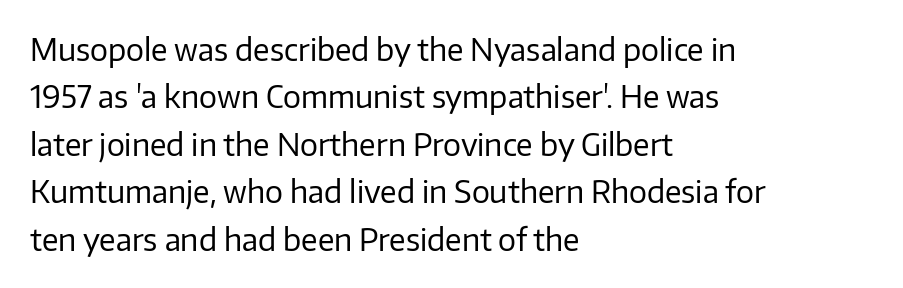
{"serif": "no", "italic": "no", "bold": "no", "weight": "regular", "width": "normal", "stroke_contrast": "low", "x_height": "medium", "monospaced": "no", "underline": "no", "align": "left", "line_spacing": "normal", "line_spacing_ratio": 1.58, "letter_spacing": "normal", "letter_spacing_em": 0.0, "glyph_px": 30}
